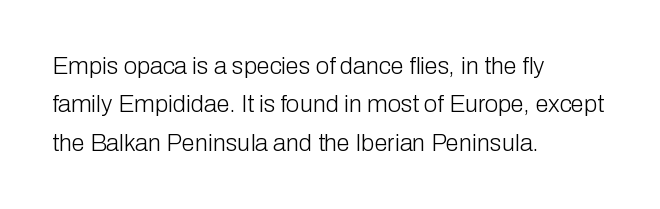
Q: Is the text bold? A: No.
Q: Is the text italic (slanted)? A: No, it is upright.
Q: Is the text underlined? A: No.
Q: How is the paragraph aligned? A: Left-aligned.
Q: Is the spacing between letters normal or unusually wide? A: Normal.
Q: Is the spacing between lines tight, normal or loose? A: Normal.
